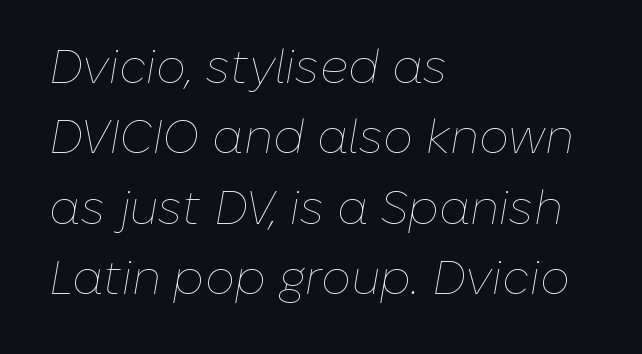
{"italic": "yes", "lean": "right", "slant_degrees": 10, "bold": "no", "weight": "thin", "width": "normal", "stroke_contrast": "low", "x_height": "medium", "monospaced": "no", "underline": "no", "align": "left", "line_spacing": "normal", "line_spacing_ratio": 1.5, "letter_spacing": "normal", "letter_spacing_em": 0.0, "glyph_px": 47}
